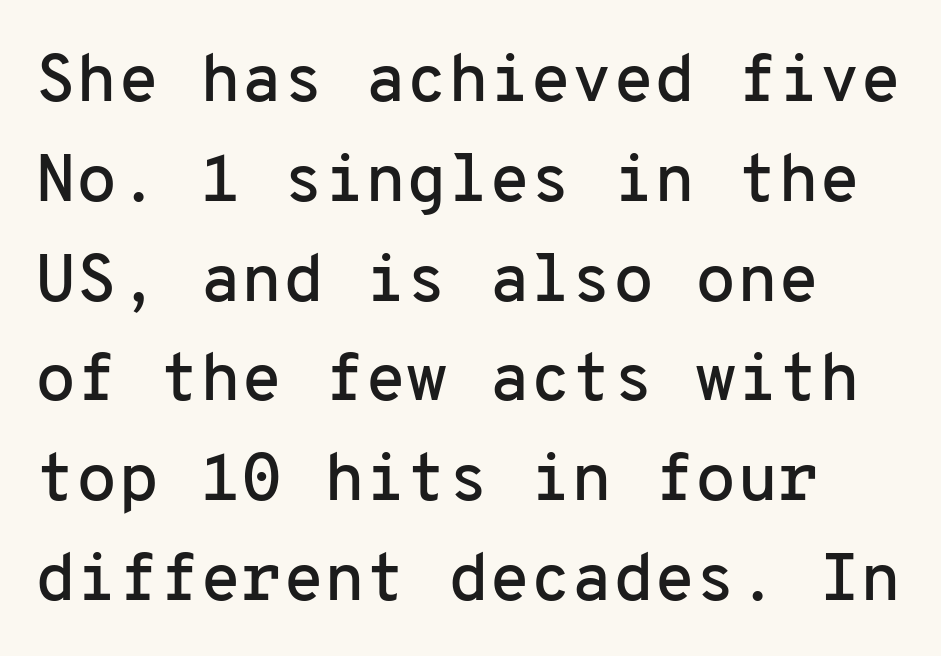
{"serif": "no", "italic": "no", "width": "normal", "stroke_contrast": "low", "x_height": "medium", "monospaced": "yes", "underline": "no", "line_spacing": "normal", "line_spacing_ratio": 1.49, "letter_spacing": "normal", "letter_spacing_em": 0.0, "glyph_px": 67}
